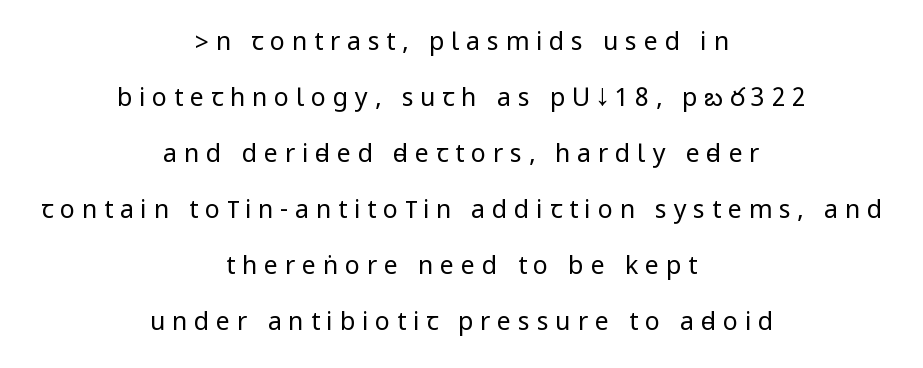
{"italic": "no", "bold": "no", "underline": "no", "align": "center", "line_spacing": "loose", "line_spacing_ratio": 2.24, "letter_spacing": "wide", "letter_spacing_em": 0.27, "glyph_px": 25}
